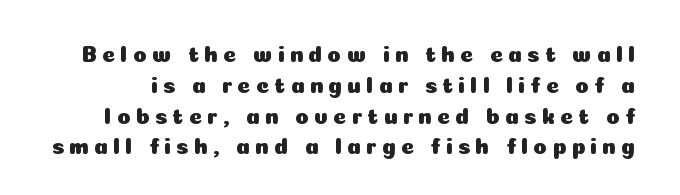
How are the letters spaced? Widely, with obvious added tracking. Horizontal bands of white between lines are of average thickness. This is the regular roman posture of the typeface. Descender tails drop into unmarked territory.
